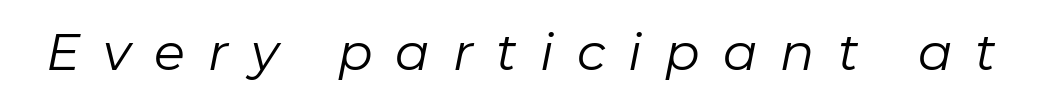
The image shows 51 px regular-weight type, italic (leaning right); set unusually wide letter spacing (+0.45 em), not underlined; low stroke contrast and a medium x-height.
